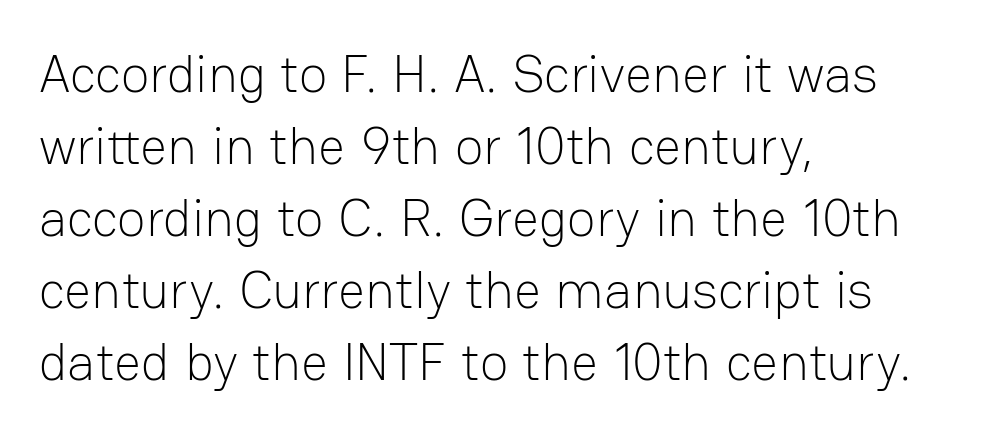
Reading down the block, your eye returns to a fixed left position each line. Anything drawn beneath the words? Only blank space. The characters display no serif detailing; their extremities are plain. The type sits square on the baseline with zero lean. Think of a printed novel: that variable character pitch is what you see here. You could call the tracking neutral — neither tight nor loose.
